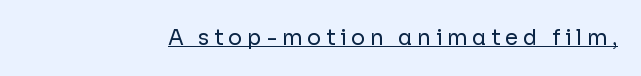
Q: Is the text bold? A: No.
Q: Is the text italic (slanted)? A: No, it is upright.
Q: Is the text underlined? A: Yes.
Q: Is the spacing between letters normal or unusually wide? A: Unusually wide.
